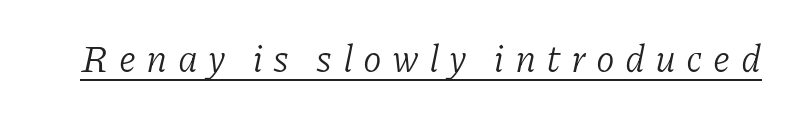
The image shows 38 px light serif type, italic (leaning right); set unusually wide letter spacing (+0.27 em), underlined; low stroke contrast and a medium x-height.
